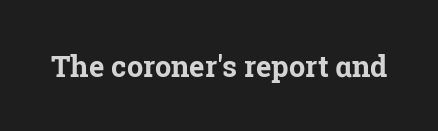
{"serif": "yes", "italic": "no", "bold": "yes", "weight": "bold", "width": "normal", "stroke_contrast": "low", "x_height": "medium", "monospaced": "no", "underline": "no", "letter_spacing": "normal", "letter_spacing_em": 0.0, "glyph_px": 29}
